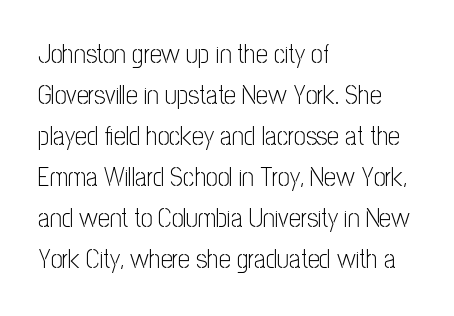
{"italic": "no", "bold": "no", "underline": "no", "align": "left", "line_spacing": "normal", "line_spacing_ratio": 1.58, "letter_spacing": "normal", "letter_spacing_em": 0.0, "glyph_px": 26}
